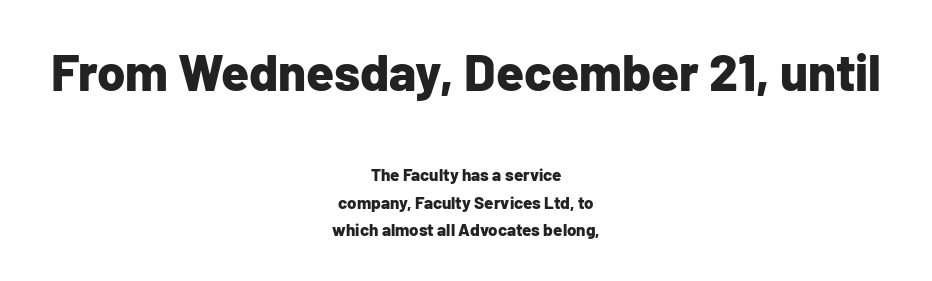
The image shows 51 px bold sans-serif type, upright; set centered, normal line spacing (1.63x), normal letter spacing, not underlined; the first (top) block is 3.0x larger; low stroke contrast and a medium x-height.
